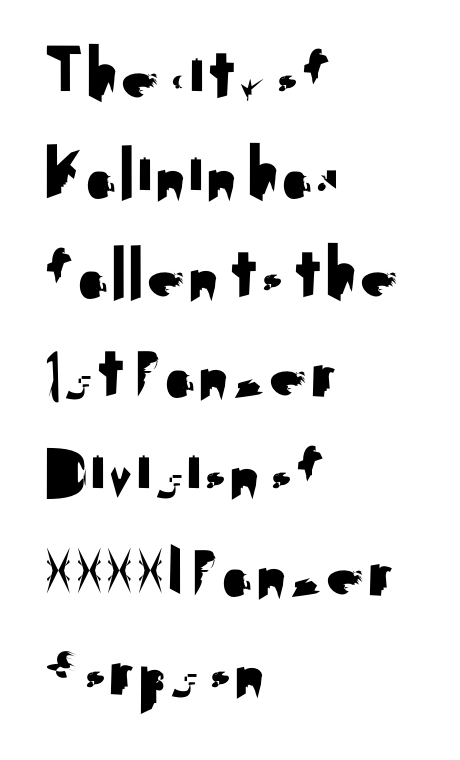
Between one letter and the next there's only the usual sliver of space. The letters advance in unequal steps, a hallmark of proportional type. The text block is weighted toward the left margin, trailing off unevenly rightward. Upright lettering throughout.
